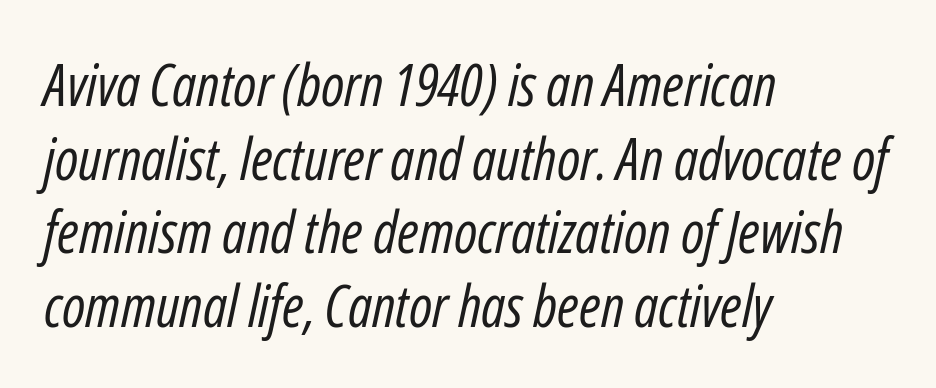
Q: Is the text bold? A: No.
Q: Is the text italic (slanted)? A: Yes, it leans right by about 12 degrees.
Q: Is the text underlined? A: No.
Q: How is the paragraph aligned? A: Left-aligned.
Q: Is the spacing between letters normal or unusually wide? A: Normal.
Q: Is the spacing between lines tight, normal or loose? A: Normal.
Q: Width (condensed, normal, or wide)? A: Condensed.
Q: Stroke contrast? A: Low.
Q: x-height? A: Medium.
Q: Monospaced? A: No.
